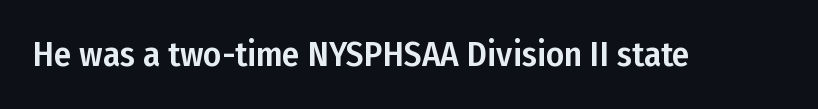
Q: Is the text italic (slanted)? A: No, it is upright.
Q: Is the typeface a serif or a sans-serif typeface? A: Sans-serif.
Q: Is the text underlined? A: No.
Q: Is the spacing between letters normal or unusually wide? A: Normal.
Q: Width (condensed, normal, or wide)? A: Condensed.
Q: Stroke contrast? A: Low.
Q: x-height? A: Medium.
Q: Monospaced? A: No.
